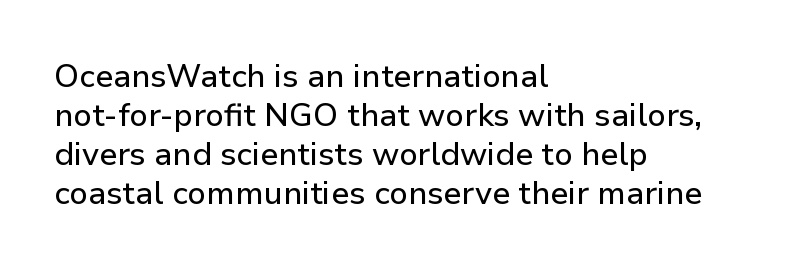
{"serif": "no", "italic": "no", "width": "normal", "stroke_contrast": "low", "x_height": "medium", "monospaced": "no", "underline": "no", "align": "left", "line_spacing_ratio": 1.22, "letter_spacing": "normal", "letter_spacing_em": 0.0, "glyph_px": 32}
